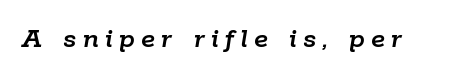
The image shows 30 px text type, italic (leaning right); set unusually wide letter spacing (+0.21 em), not underlined; low stroke contrast and a medium x-height.
